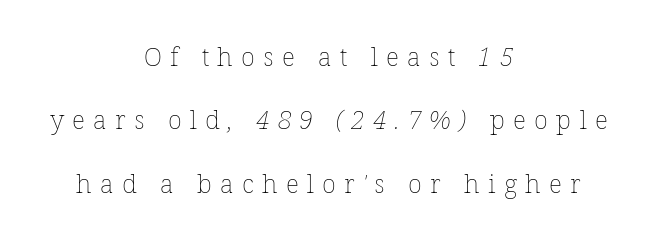
Q: Is the text bold? A: No.
Q: Is the text underlined? A: No.
Q: How is the paragraph aligned? A: Centered.
Q: Is the spacing between letters normal or unusually wide? A: Unusually wide.
Q: Is the spacing between lines tight, normal or loose? A: Loose.
